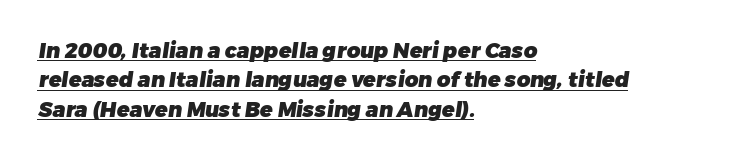
{"bold": "yes", "underline": "yes", "align": "left", "line_spacing": "normal", "line_spacing_ratio": 1.4, "letter_spacing": "normal", "letter_spacing_em": 0.0, "glyph_px": 21}
